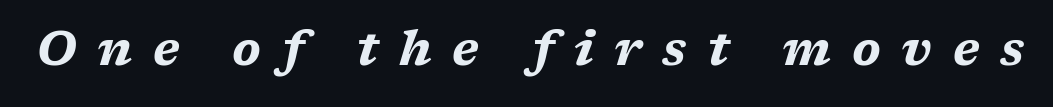
Q: Is the text bold? A: Yes.
Q: Is the text italic (slanted)? A: Yes, it leans right by about 17 degrees.
Q: Is the text underlined? A: No.
Q: Is the spacing between letters normal or unusually wide? A: Unusually wide.
Q: Width (condensed, normal, or wide)? A: Wide.
Q: Stroke contrast? A: Medium.
Q: x-height? A: Medium.
Q: Monospaced? A: No.
